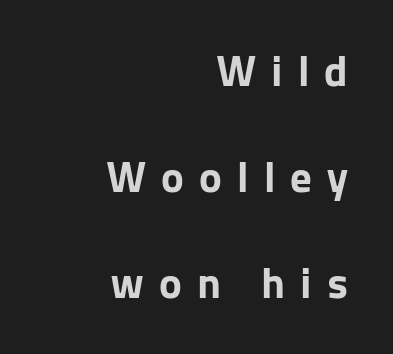
{"serif": "no", "italic": "no", "bold": "yes", "weight": "bold", "width": "normal", "stroke_contrast": "low", "x_height": "medium", "monospaced": "no", "underline": "no", "align": "right", "line_spacing": "loose", "line_spacing_ratio": 2.46, "letter_spacing": "wide", "letter_spacing_em": 0.35, "glyph_px": 43}
